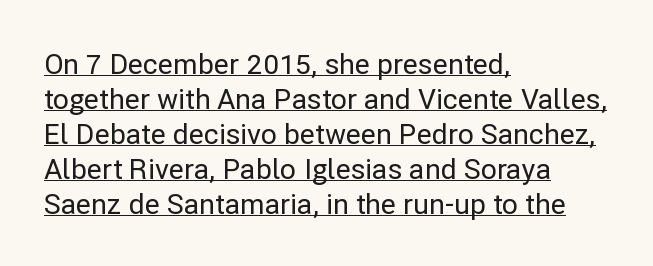
Q: Is the text italic (slanted)? A: No, it is upright.
Q: Is the typeface a serif or a sans-serif typeface? A: Sans-serif.
Q: Is the text underlined? A: Yes.
Q: How is the paragraph aligned? A: Left-aligned.
Q: Is the spacing between letters normal or unusually wide? A: Normal.
Q: Is the spacing between lines tight, normal or loose? A: Normal.
Q: Width (condensed, normal, or wide)? A: Normal.
Q: Stroke contrast? A: Low.
Q: x-height? A: Medium.
Q: Monospaced? A: No.
